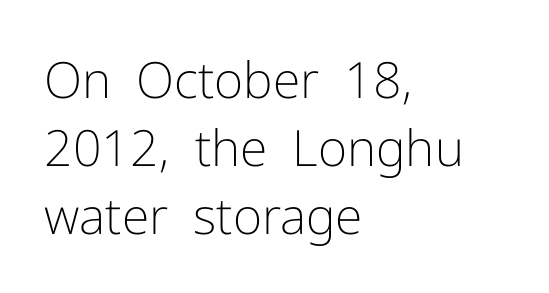
Q: Is the text bold? A: No.
Q: Is the text italic (slanted)? A: No, it is upright.
Q: Is the typeface a serif or a sans-serif typeface? A: Sans-serif.
Q: Is the text underlined? A: No.
Q: How is the paragraph aligned? A: Left-aligned.
Q: Is the spacing between letters normal or unusually wide? A: Normal.
Q: Is the spacing between lines tight, normal or loose? A: Normal.
Q: Width (condensed, normal, or wide)? A: Normal.
Q: Stroke contrast? A: Low.
Q: x-height? A: Medium.
Q: Monospaced? A: No.
